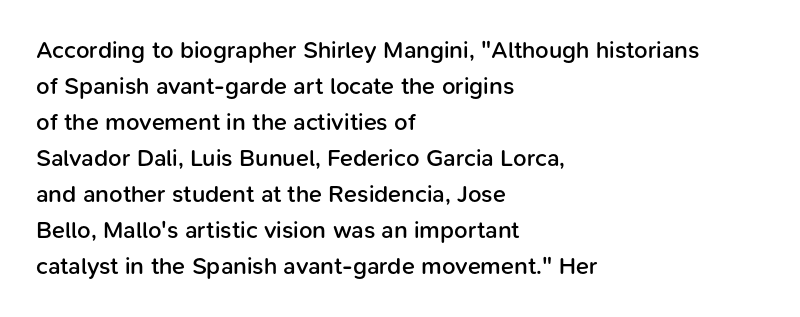
Q: Is the text bold? A: Semi-bold.
Q: Is the text italic (slanted)? A: No, it is upright.
Q: Is the text underlined? A: No.
Q: How is the paragraph aligned? A: Left-aligned.
Q: Is the spacing between letters normal or unusually wide? A: Normal.
Q: Is the spacing between lines tight, normal or loose? A: Normal.
